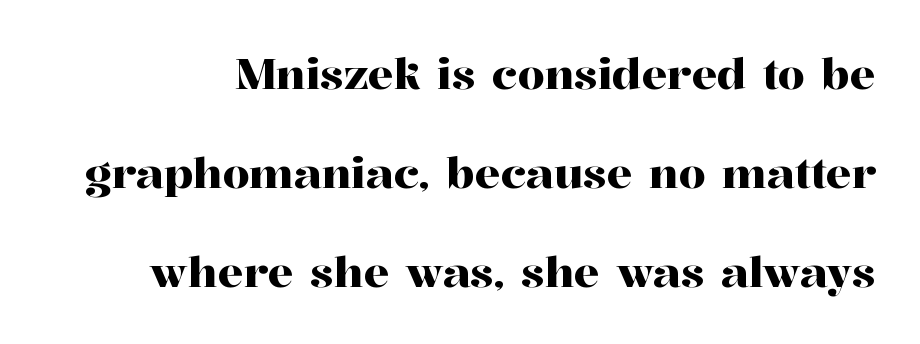
{"serif": "yes", "italic": "no", "width": "normal", "stroke_contrast": "high", "x_height": "medium", "monospaced": "no", "underline": "no", "line_spacing": "loose", "line_spacing_ratio": 2.3, "letter_spacing": "normal", "letter_spacing_em": 0.0, "glyph_px": 43}
